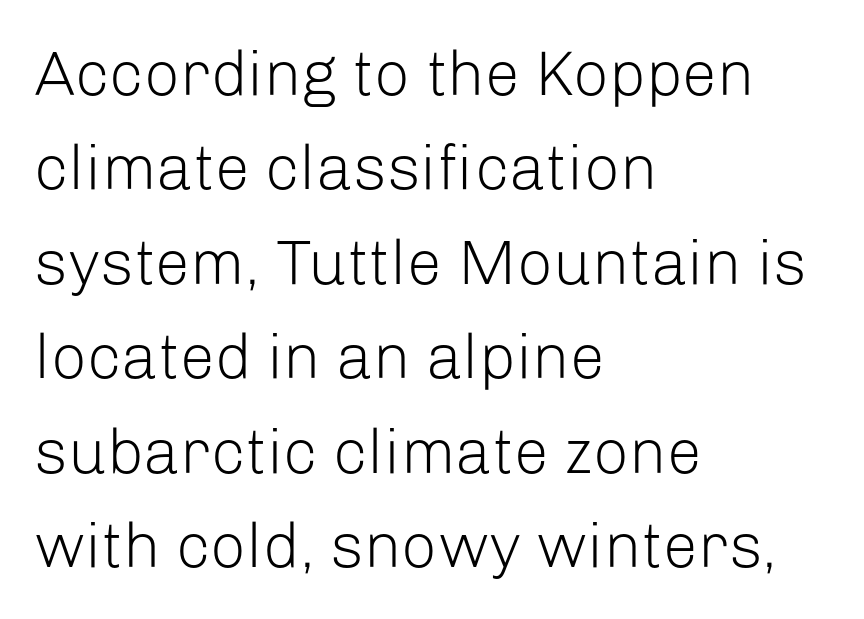
{"serif": "no", "italic": "no", "bold": "no", "weight": "light", "width": "normal", "stroke_contrast": "low", "x_height": "medium", "monospaced": "no", "underline": "no", "align": "left", "line_spacing": "normal", "line_spacing_ratio": 1.5, "letter_spacing": "normal", "letter_spacing_em": 0.0, "glyph_px": 63}
